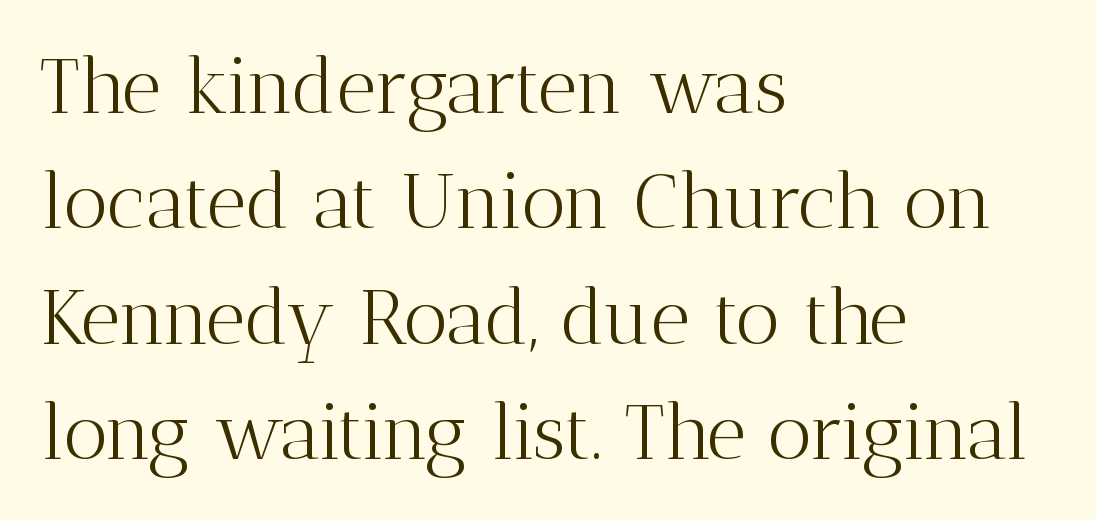
Q: Is the text bold? A: No.
Q: Is the text italic (slanted)? A: No, it is upright.
Q: Is the typeface a serif or a sans-serif typeface? A: Serif.
Q: Is the text underlined? A: No.
Q: How is the paragraph aligned? A: Left-aligned.
Q: Is the spacing between letters normal or unusually wide? A: Normal.
Q: Is the spacing between lines tight, normal or loose? A: Normal.
Q: Width (condensed, normal, or wide)? A: Normal.
Q: Stroke contrast? A: Medium.
Q: x-height? A: Medium.
Q: Monospaced? A: No.
